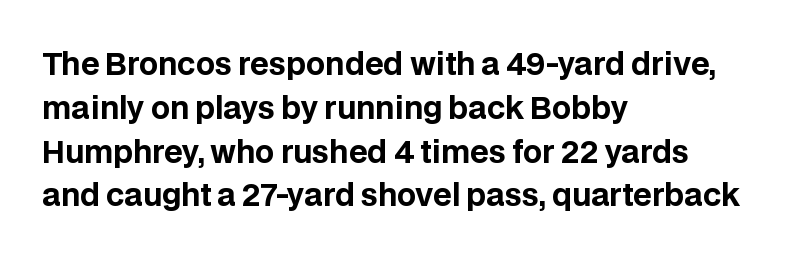
Q: Is the text bold? A: Yes.
Q: Is the text italic (slanted)? A: No, it is upright.
Q: Is the typeface a serif or a sans-serif typeface? A: Sans-serif.
Q: Is the text underlined? A: No.
Q: How is the paragraph aligned? A: Left-aligned.
Q: Is the spacing between letters normal or unusually wide? A: Normal.
Q: Is the spacing between lines tight, normal or loose? A: Normal.
Q: Width (condensed, normal, or wide)? A: Normal.
Q: Stroke contrast? A: Low.
Q: x-height? A: Large.
Q: Monospaced? A: No.
